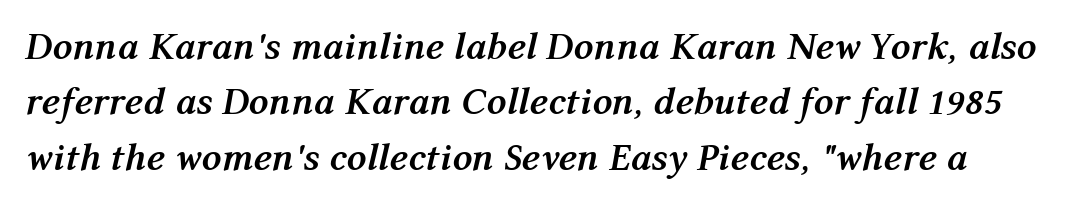
The typography opts for an oblique posture over an upright one. The passage shown is typed in a proportional face where columns would drift. This rendering leaves character spacing at its baseline value. How would I describe the line gaps? Plain and ordinary. As a designer I'd log this as weight 700, bold.
